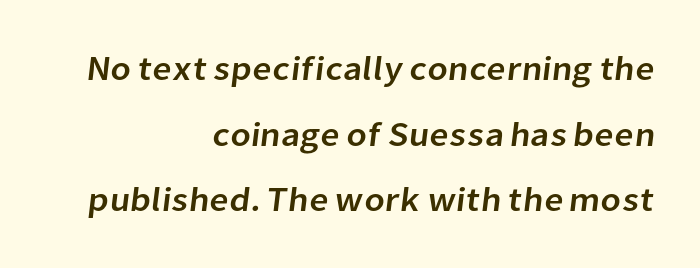
Q: Is the typeface a serif or a sans-serif typeface? A: Sans-serif.
Q: Is the text underlined? A: No.
Q: How is the paragraph aligned? A: Right-aligned.
Q: Is the spacing between letters normal or unusually wide? A: Normal.
Q: Is the spacing between lines tight, normal or loose? A: Loose.
Q: Width (condensed, normal, or wide)? A: Normal.
Q: Stroke contrast? A: Low.
Q: x-height? A: Medium.
Q: Monospaced? A: No.
